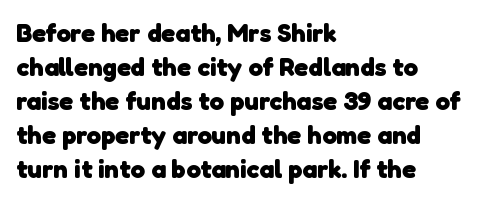
Every row of glyphs begins at an identical x-position on the left. The specimen omits any rule beneath the text block's lines. On the weight axis this lands at bold, roughly 700. Quick note: interline space is typical. Compared with typical body copy, the letter spacing here is the same.
